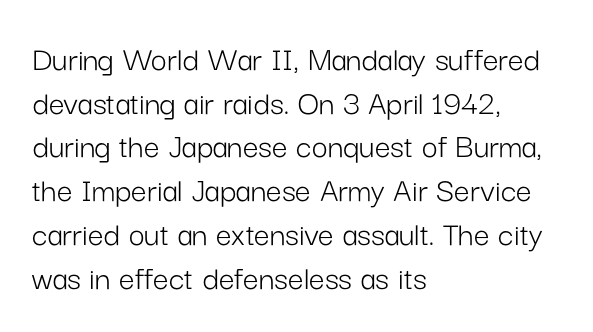
Q: Is the text bold? A: No.
Q: Is the text italic (slanted)? A: No, it is upright.
Q: Is the typeface a serif or a sans-serif typeface? A: Sans-serif.
Q: Is the text underlined? A: No.
Q: How is the paragraph aligned? A: Left-aligned.
Q: Is the spacing between letters normal or unusually wide? A: Normal.
Q: Is the spacing between lines tight, normal or loose? A: Normal.
Q: Width (condensed, normal, or wide)? A: Normal.
Q: Stroke contrast? A: Low.
Q: x-height? A: Medium.
Q: Monospaced? A: No.
